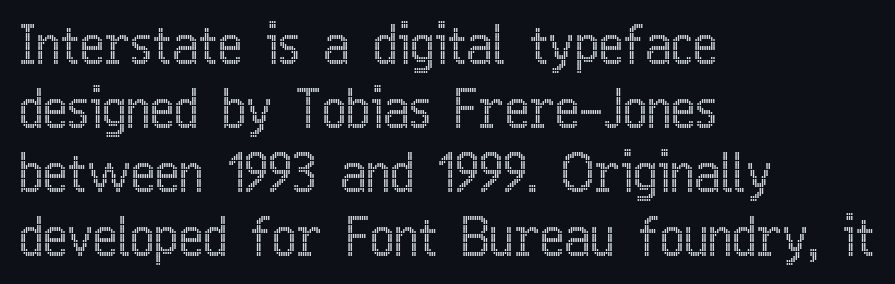
The image shows 52 px condensed type, upright; set left-aligned, line spacing 1.23x, normal letter spacing, not underlined; a medium x-height.
